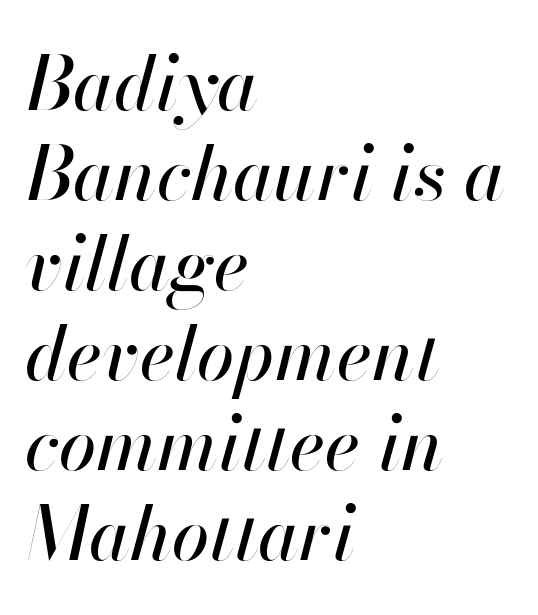
In terms of letterspacing, this is plain default setting. Words float on clear page, feet unadorned. The letters advance in unequal steps, a hallmark of proportional type. Characters are canted at an angle relative to the baseline's perpendicular.
